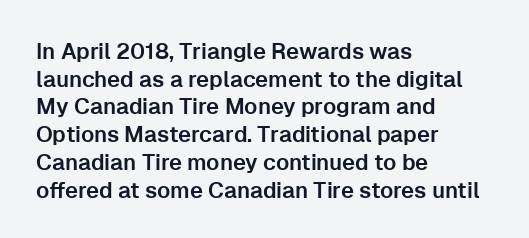
Regarding leading, the lines here are spaced in the standard way. The space beneath each line is pristine and unruled. Tracking value appears to be zero — textbook default spacing. The setting favours the left margin, as ordinary paragraphs usually do.
